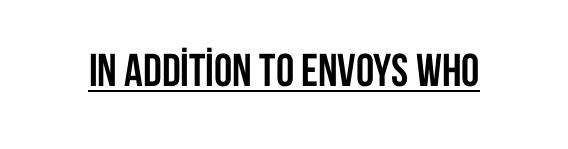
The letters advance in unequal steps, a hallmark of proportional type. Emphasis is given by a line drawn under the lettering. Nobody touched the tracking dial on this one. The passage shown is emphatically bold. Typographically, this falls in the sans-serif category.
